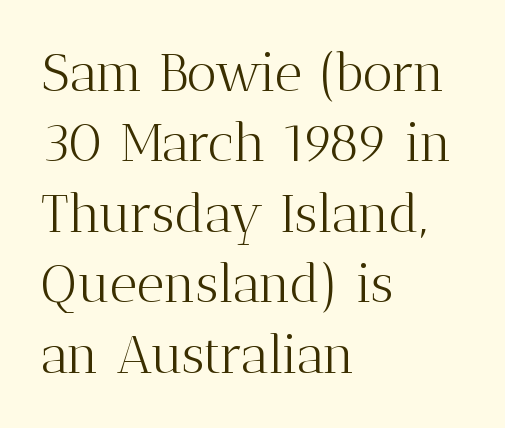
The image shows 53 px light serif type, upright; set left-aligned, normal line spacing (1.33x), normal letter spacing, not underlined; medium stroke contrast and a medium x-height.
